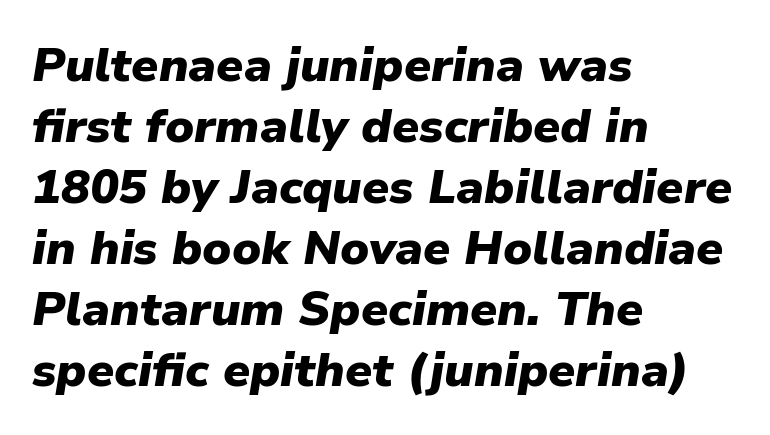
Q: Is the text bold? A: Yes.
Q: Is the text italic (slanted)? A: Yes, it leans right by about 9 degrees.
Q: Is the text underlined? A: No.
Q: How is the paragraph aligned? A: Left-aligned.
Q: Is the spacing between letters normal or unusually wide? A: Normal.
Q: Is the spacing between lines tight, normal or loose? A: Normal.
Q: Width (condensed, normal, or wide)? A: Normal.
Q: Stroke contrast? A: Low.
Q: x-height? A: Medium.
Q: Monospaced? A: No.
